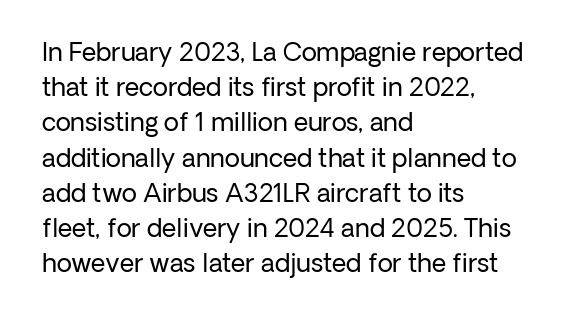
{"italic": "no", "bold": "no", "underline": "no", "align": "left", "line_spacing": "normal", "line_spacing_ratio": 1.41, "letter_spacing": "normal", "letter_spacing_em": 0.0, "glyph_px": 25}
